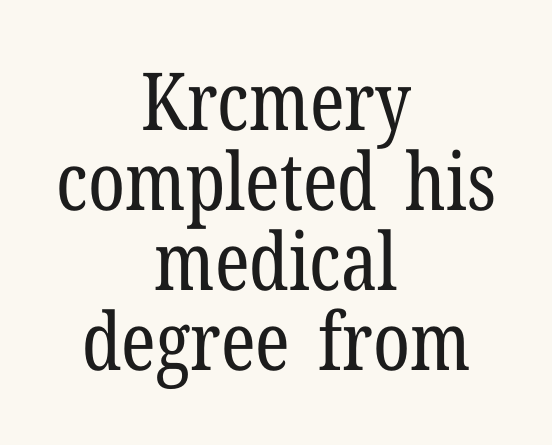
Q: Is the text bold? A: No.
Q: Is the text italic (slanted)? A: No, it is upright.
Q: Is the typeface a serif or a sans-serif typeface? A: Serif.
Q: Is the text underlined? A: No.
Q: How is the paragraph aligned? A: Centered.
Q: Is the spacing between letters normal or unusually wide? A: Normal.
Q: Is the spacing between lines tight, normal or loose? A: Tight.
Q: Width (condensed, normal, or wide)? A: Condensed.
Q: Stroke contrast? A: Low.
Q: x-height? A: Medium.
Q: Monospaced? A: No.
